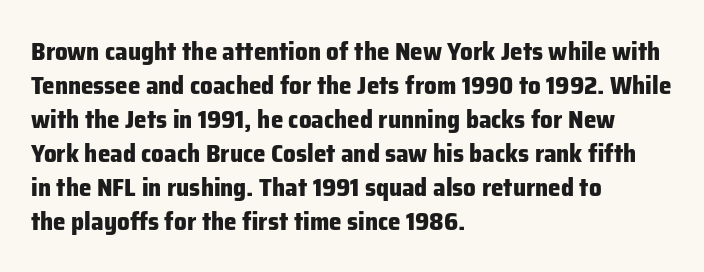
{"italic": "no", "bold": "yes", "underline": "no", "align": "left", "line_spacing": "normal", "line_spacing_ratio": 1.36, "letter_spacing": "normal", "letter_spacing_em": 0.0, "glyph_px": 25}
